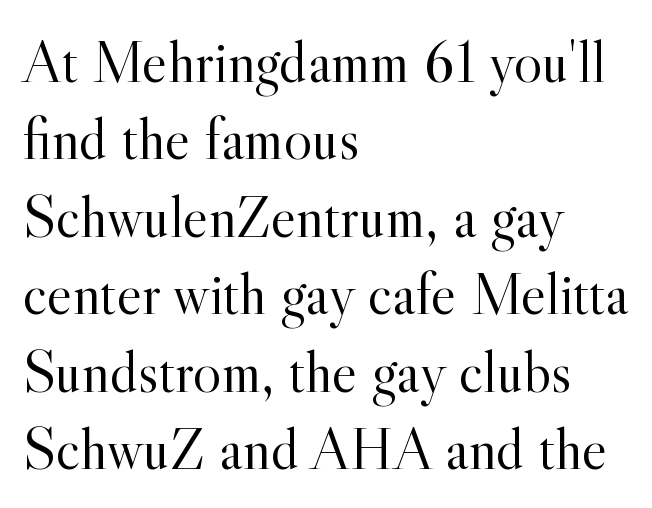
Rule under the text: the space is simply empty. Every stem runs plumb, perpendicular to the baseline. The leading is moderate, giving the passage an even texture. Look at the bottom of the vertical strokes: they flare into serifs here. The weight would be labelled regular, book, light, or lighter still. There is no visible air inserted between adjacent glyphs.
